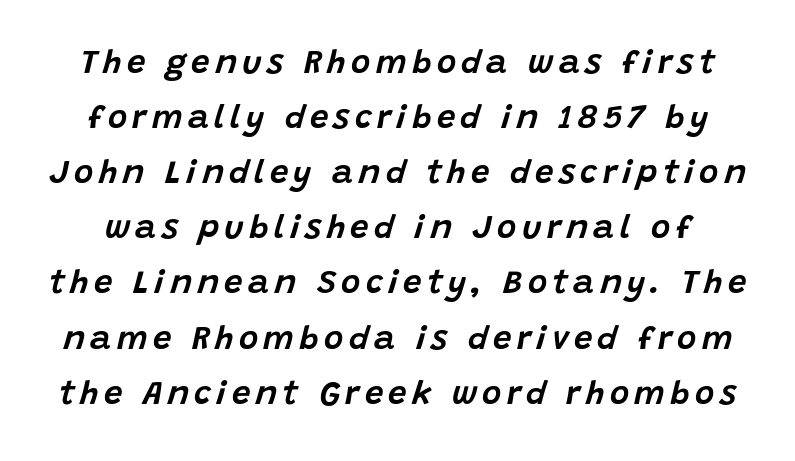
The image shows 33 px text type, italic (leaning right); set normal line spacing (1.67x), not underlined; low stroke contrast and a large x-height.
